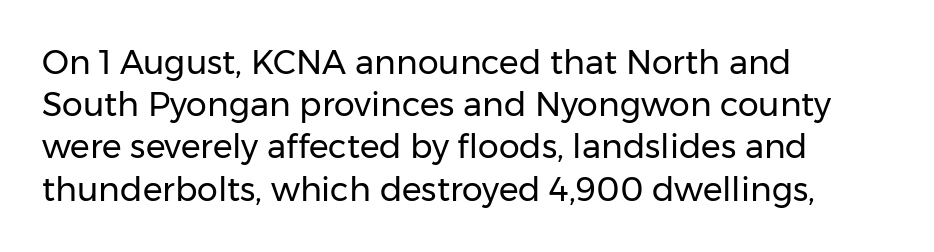
Q: Is the text bold? A: No.
Q: Is the text italic (slanted)? A: No, it is upright.
Q: Is the typeface a serif or a sans-serif typeface? A: Sans-serif.
Q: Is the text underlined? A: No.
Q: How is the paragraph aligned? A: Left-aligned.
Q: Is the spacing between letters normal or unusually wide? A: Normal.
Q: Is the spacing between lines tight, normal or loose? A: Normal.
Q: Width (condensed, normal, or wide)? A: Normal.
Q: Stroke contrast? A: Low.
Q: x-height? A: Medium.
Q: Monospaced? A: No.
